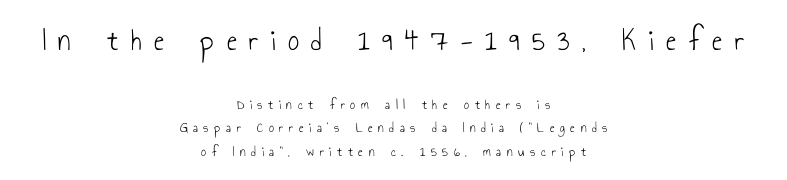
The gaps between neighbouring characters are conspicuously large. Caption: upper text group enlarged, lower text group reduced. Upright lettering throughout. Type without underlining.
